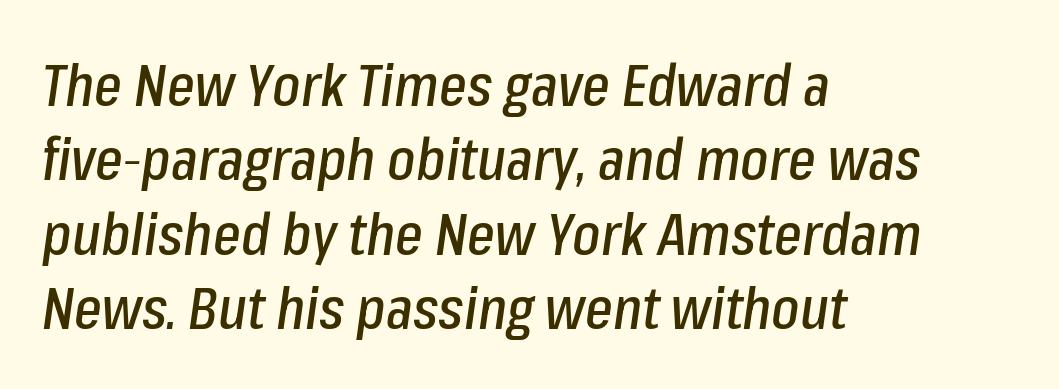
The image shows 59 px condensed type, italic (leaning right); set left-aligned, normal line spacing (1.26x), normal letter spacing, not underlined; low stroke contrast and a medium x-height.
